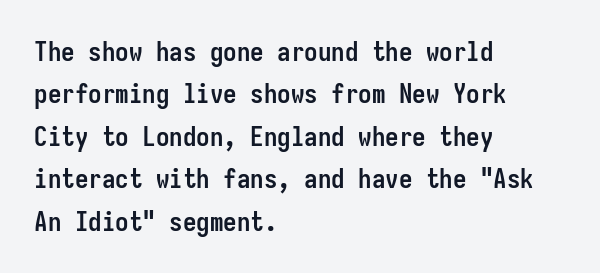
The image shows 27 px bold type, upright; set left-aligned, normal line spacing (1.57x), normal letter spacing, not underlined.
